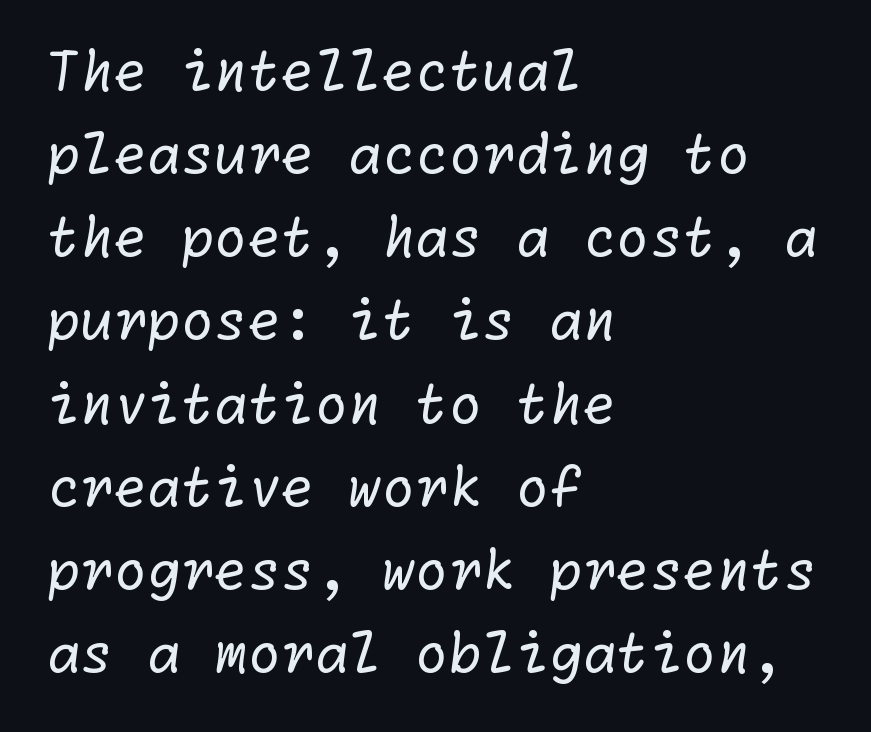
Q: Is the text bold? A: No.
Q: Is the typeface a serif or a sans-serif typeface? A: Sans-serif.
Q: Is the text underlined? A: No.
Q: How is the paragraph aligned? A: Left-aligned.
Q: Is the spacing between letters normal or unusually wide? A: Normal.
Q: Is the spacing between lines tight, normal or loose? A: Normal.
Q: Width (condensed, normal, or wide)? A: Normal.
Q: Stroke contrast? A: Low.
Q: x-height? A: Medium.
